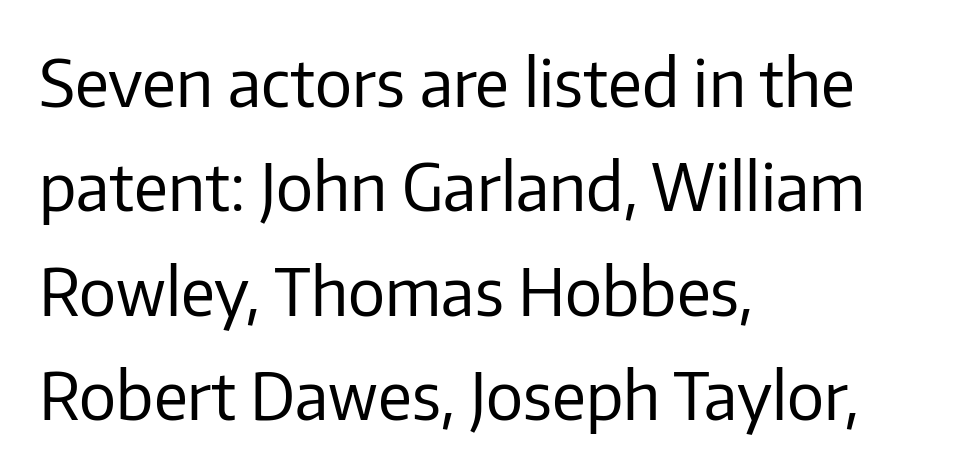
Q: Is the text bold? A: No.
Q: Is the text italic (slanted)? A: No, it is upright.
Q: Is the typeface a serif or a sans-serif typeface? A: Sans-serif.
Q: Is the text underlined? A: No.
Q: How is the paragraph aligned? A: Left-aligned.
Q: Is the spacing between letters normal or unusually wide? A: Normal.
Q: Is the spacing between lines tight, normal or loose? A: Normal.
Q: Width (condensed, normal, or wide)? A: Normal.
Q: Stroke contrast? A: Low.
Q: x-height? A: Medium.
Q: Monospaced? A: No.
